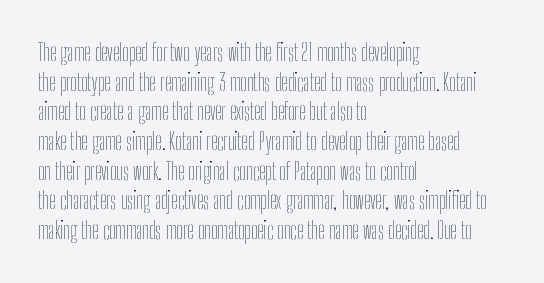
The image shows 23 px text type, upright; set left-aligned, normal line spacing (1.29x), normal letter spacing, not underlined.
